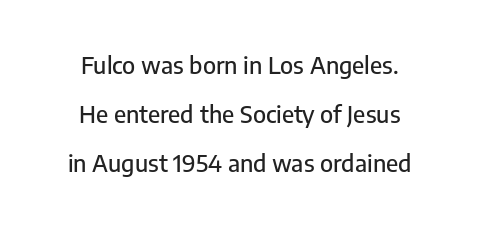
The image shows 23 px text type, upright; set centered, loose line spacing (2.12x), normal letter spacing, not underlined.
